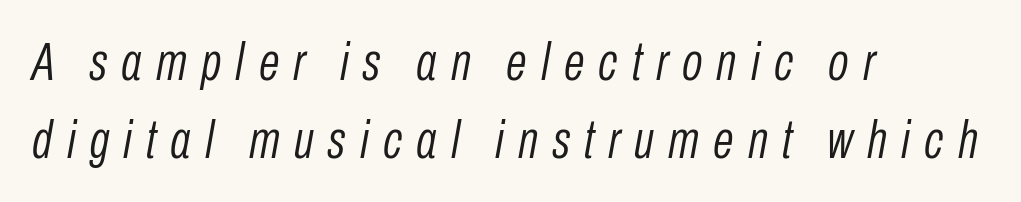
{"italic": "yes", "lean": "right", "slant_degrees": 10, "bold": "no", "weight": "light", "width": "condensed", "stroke_contrast": "low", "x_height": "medium", "monospaced": "no", "underline": "no", "align": "left", "line_spacing": "normal", "line_spacing_ratio": 1.44, "letter_spacing": "wide", "letter_spacing_em": 0.26, "glyph_px": 54}
